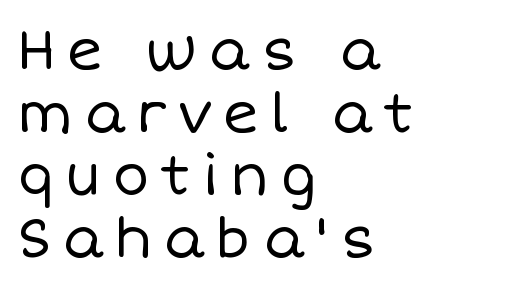
Q: Is the text bold? A: No.
Q: Is the text italic (slanted)? A: No, it is upright.
Q: Is the text underlined? A: No.
Q: How is the paragraph aligned? A: Left-aligned.
Q: Is the spacing between letters normal or unusually wide? A: Unusually wide.
Q: Is the spacing between lines tight, normal or loose? A: Tight.
Q: Width (condensed, normal, or wide)? A: Normal.
Q: Stroke contrast? A: Low.
Q: x-height? A: Large.
Q: Monospaced? A: No.
